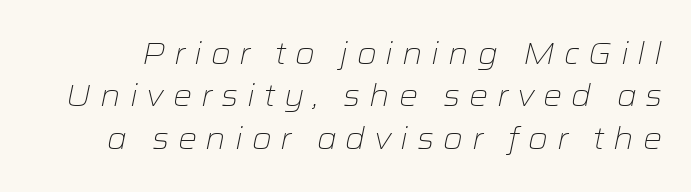
{"italic": "yes", "lean": "right", "slant_degrees": 12, "bold": "no", "weight": "light", "width": "wide", "stroke_contrast": "low", "x_height": "medium", "monospaced": "no", "underline": "no", "line_spacing": "normal", "line_spacing_ratio": 1.41, "letter_spacing": "wide", "letter_spacing_em": 0.29, "glyph_px": 30}
